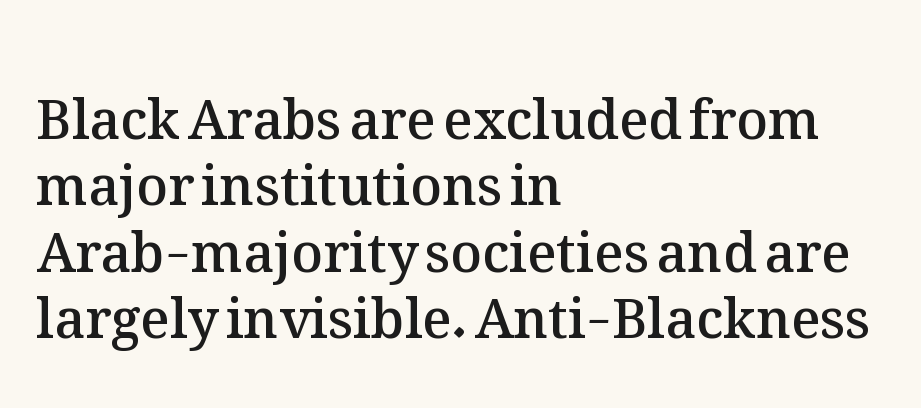
Q: Is the text bold? A: Semi-bold.
Q: Is the text italic (slanted)? A: No, it is upright.
Q: Is the text underlined? A: No.
Q: How is the paragraph aligned? A: Left-aligned.
Q: Is the spacing between letters normal or unusually wide? A: Normal.
Q: Width (condensed, normal, or wide)? A: Normal.
Q: Stroke contrast? A: Medium.
Q: x-height? A: Medium.
Q: Monospaced? A: No.
